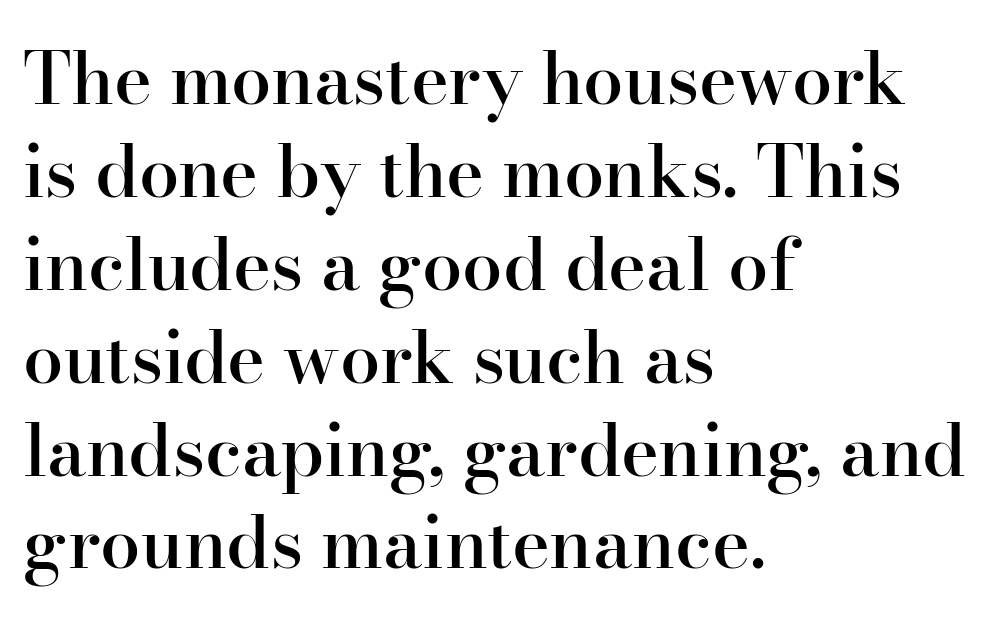
{"serif": "yes", "italic": "no", "bold": "semi", "weight": "semibold", "width": "normal", "stroke_contrast": "high", "x_height": "small", "monospaced": "no", "underline": "no", "align": "left", "line_spacing": "normal", "line_spacing_ratio": 1.29, "letter_spacing": "normal", "letter_spacing_em": 0.0, "glyph_px": 72}
